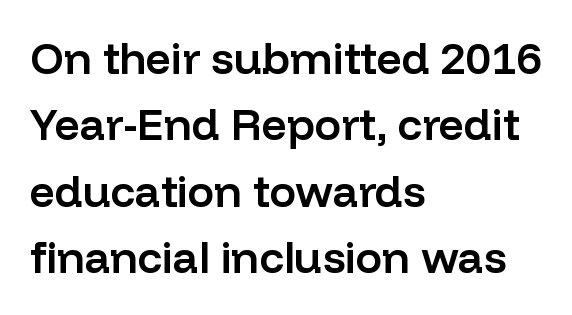
The image shows 44 px semibold sans-serif type, upright; set left-aligned, normal line spacing (1.51x), normal letter spacing, not underlined; low stroke contrast and a medium x-height.
